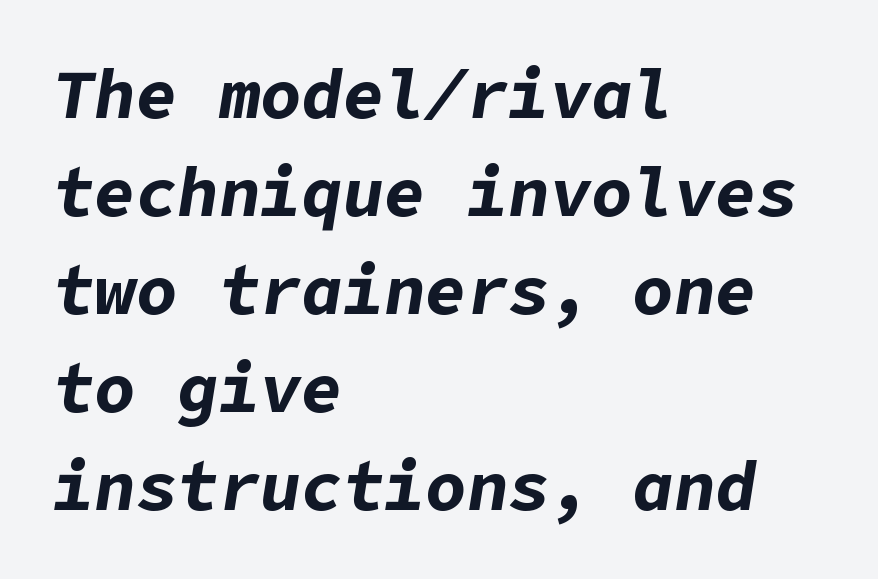
Just letters on the line, the space beneath them empty. The gaps between neighbouring characters are ordinary and unremarkable. You'd pick this weight for a headline — it's a proper bold. Interline gaps are of average width in this sample.
